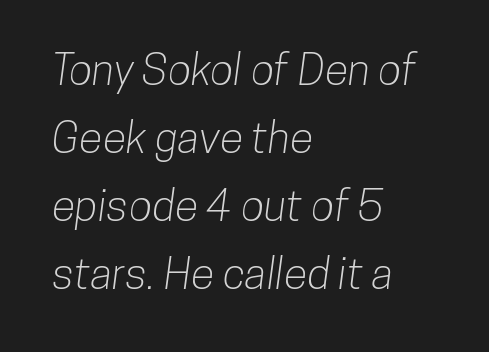
Q: Is the typeface a serif or a sans-serif typeface? A: Sans-serif.
Q: Is the text underlined? A: No.
Q: How is the paragraph aligned? A: Left-aligned.
Q: Is the spacing between letters normal or unusually wide? A: Normal.
Q: Is the spacing between lines tight, normal or loose? A: Normal.
Q: Width (condensed, normal, or wide)? A: Condensed.
Q: Stroke contrast? A: Low.
Q: x-height? A: Medium.
Q: Monospaced? A: No.
